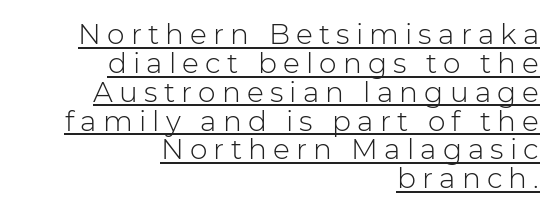
{"serif": "no", "italic": "no", "bold": "no", "weight": "light", "width": "normal", "stroke_contrast": "low", "x_height": "medium", "monospaced": "no", "underline": "yes", "align": "right", "line_spacing": "tight", "line_spacing_ratio": 1.03, "letter_spacing": "wide", "letter_spacing_em": 0.22, "glyph_px": 28}
